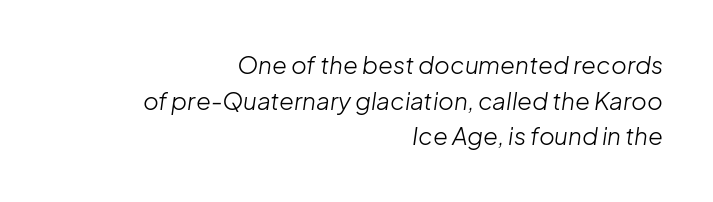
{"italic": "yes", "lean": "right", "slant_degrees": 8, "bold": "no", "underline": "no", "align": "right", "line_spacing": "normal", "line_spacing_ratio": 1.48, "letter_spacing": "normal", "letter_spacing_em": 0.0, "glyph_px": 24}
